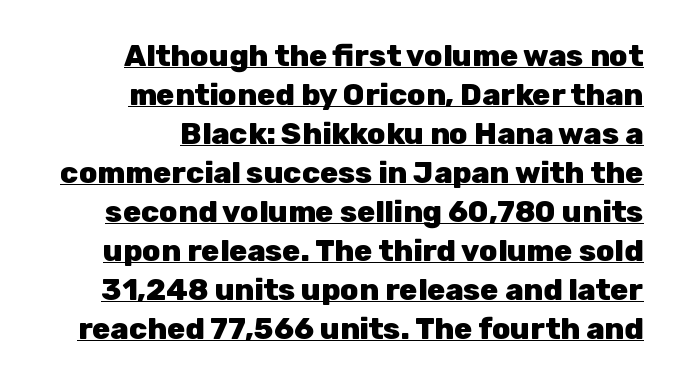
The image shows 30 px heavy sans-serif type, upright; set right-aligned, normal line spacing (1.3x), normal letter spacing, underlined; low stroke contrast and a medium x-height.
